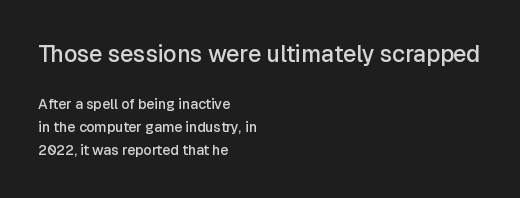
{"italic": "no", "bold": "semi", "underline": "no", "align": "left", "line_spacing": "normal", "line_spacing_ratio": 1.63, "letter_spacing": "normal", "letter_spacing_em": 0.0, "larger_block": "first", "size_ratio": 1.64, "glyph_px": 23}
